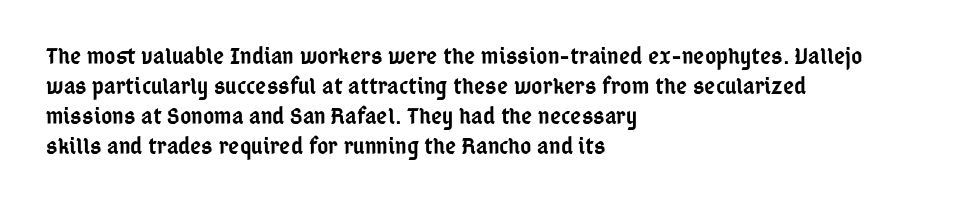
The image shows 24 px text type, upright; set left-aligned, normal line spacing (1.25x), normal letter spacing, not underlined.
